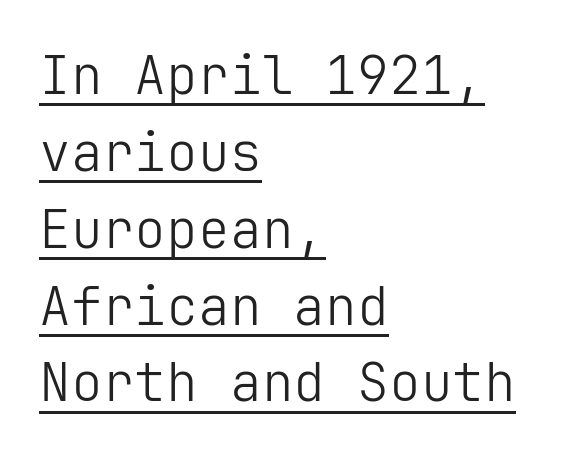
The image shows 53 px light sans-serif type, upright; set left-aligned, normal line spacing (1.45x), normal letter spacing, underlined; low stroke contrast and a medium x-height.
